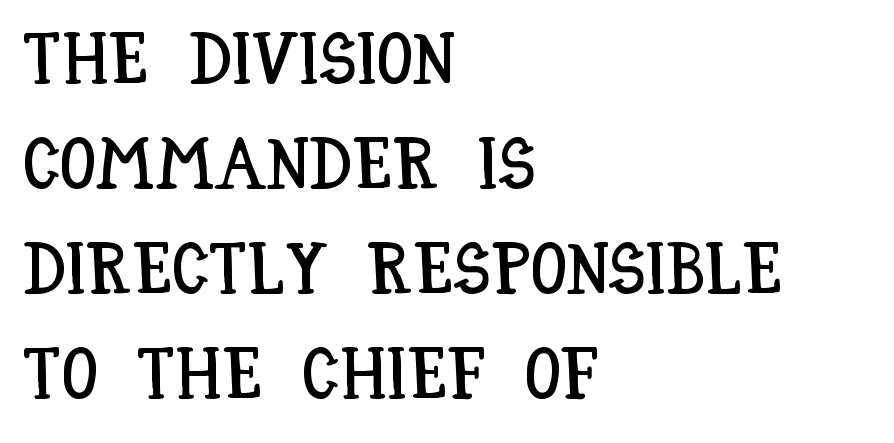
{"italic": "no", "width": "condensed", "stroke_contrast": "low", "x_height": "large", "monospaced": "no", "underline": "no", "align": "left", "line_spacing": "normal", "line_spacing_ratio": 1.46, "letter_spacing": "normal", "letter_spacing_em": 0.0, "glyph_px": 72}
